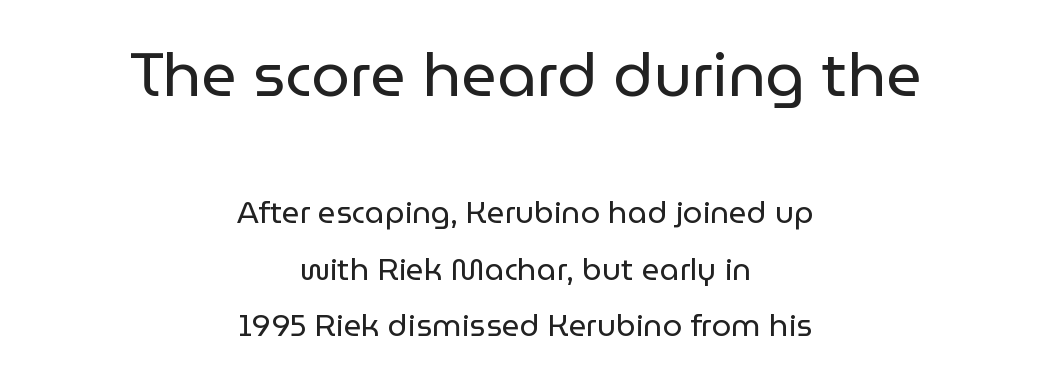
{"serif": "no", "italic": "no", "bold": "no", "weight": "regular", "width": "normal", "stroke_contrast": "low", "x_height": "medium", "monospaced": "no", "underline": "no", "align": "center", "line_spacing_ratio": 1.82, "letter_spacing": "normal", "letter_spacing_em": 0.0, "larger_block": "first", "size_ratio": 2.0, "glyph_px": 62}
